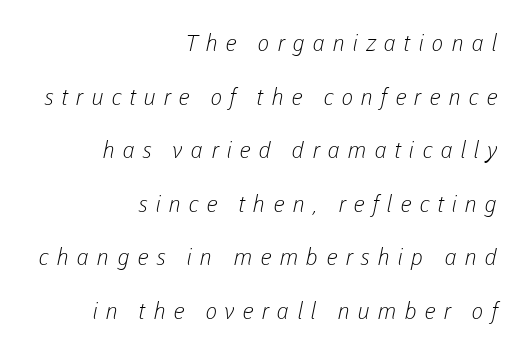
{"bold": "no", "underline": "no", "align": "right", "line_spacing": "loose", "line_spacing_ratio": 2.33, "letter_spacing": "wide", "letter_spacing_em": 0.33, "glyph_px": 23}
